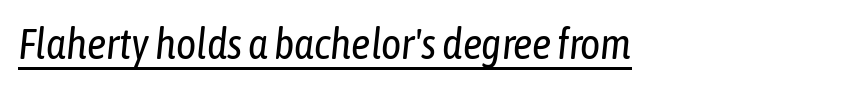
No extra ink here — the face is not bold. The face used here is proportionally spaced, like ordinary book or web type. Caption: lettering with a line underneath. The lines are quadded left.
